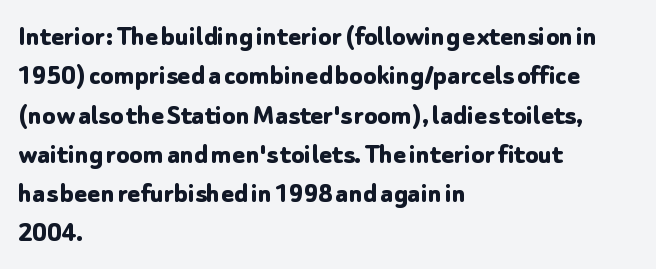
You can tell it's not italic because the verticals are truly vertical. Is this a fixed-width face? No — the glyphs have proportional, varying widths. The space between consecutive lines is moderate. Decoration check: the copy has no underline.
